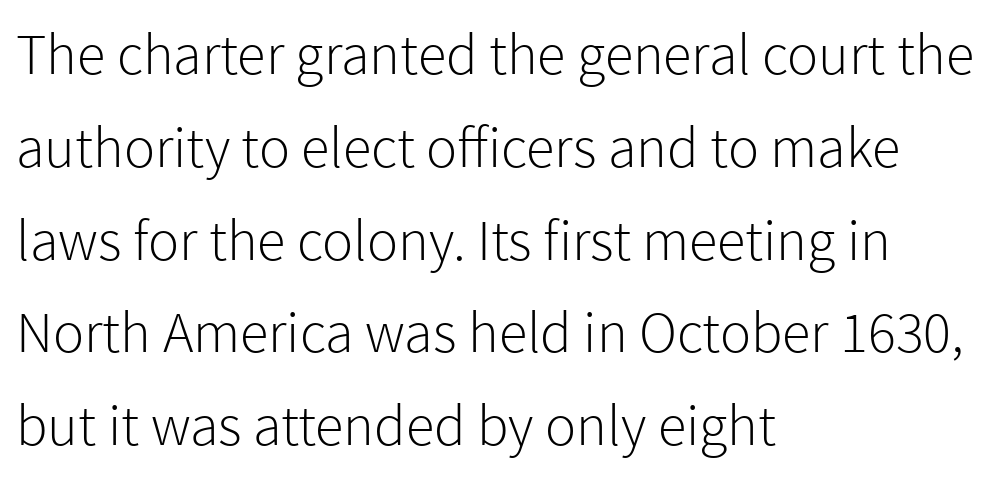
{"serif": "no", "italic": "no", "bold": "no", "weight": "light", "width": "normal", "x_height": "medium", "monospaced": "no", "underline": "no", "align": "left", "line_spacing": "normal", "line_spacing_ratio": 1.6, "letter_spacing": "normal", "letter_spacing_em": 0.0, "glyph_px": 58}
